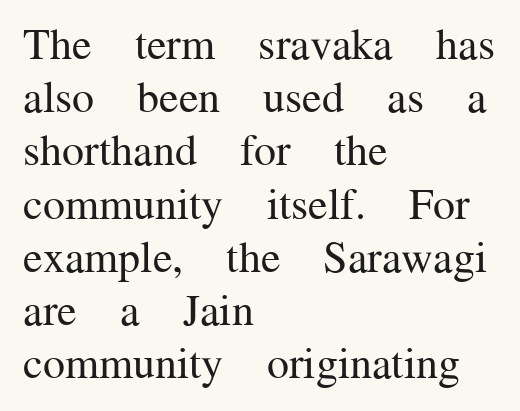
{"serif": "yes", "italic": "no", "bold": "no", "weight": "regular", "width": "normal", "stroke_contrast": "medium", "x_height": "medium", "monospaced": "no", "underline": "no", "align": "left", "line_spacing_ratio": 1.21, "letter_spacing": "normal", "letter_spacing_em": 0.0, "glyph_px": 44}
